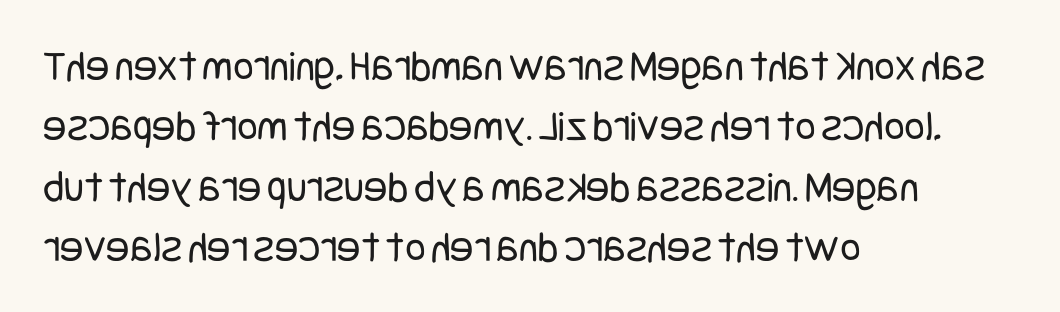
The image shows 44 px regular-weight, condensed sans-serif type, upright; set left-aligned, normal line spacing (1.37x), normal letter spacing, not underlined; low stroke contrast and a large x-height.
